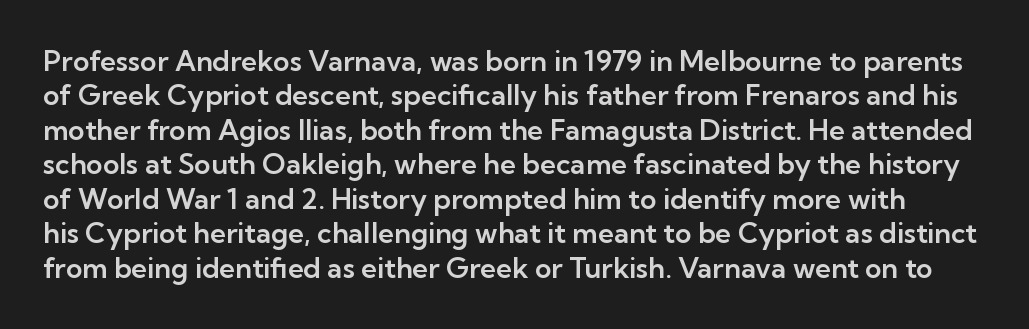
{"serif": "no", "italic": "no", "width": "normal", "stroke_contrast": "low", "x_height": "medium", "monospaced": "no", "underline": "no", "line_spacing_ratio": 1.23, "letter_spacing": "normal", "letter_spacing_em": 0.0, "glyph_px": 28}
